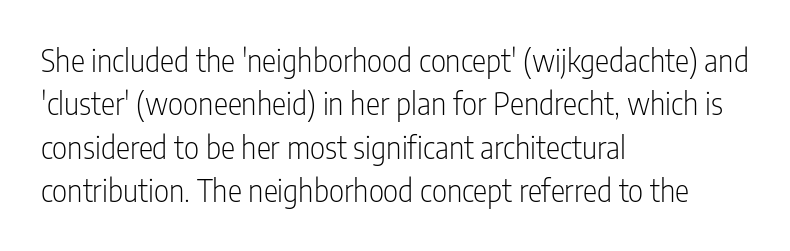
The image shows 30 px light, condensed sans-serif type, upright; set left-aligned, normal line spacing (1.45x), normal letter spacing, not underlined; low stroke contrast and a medium x-height.
